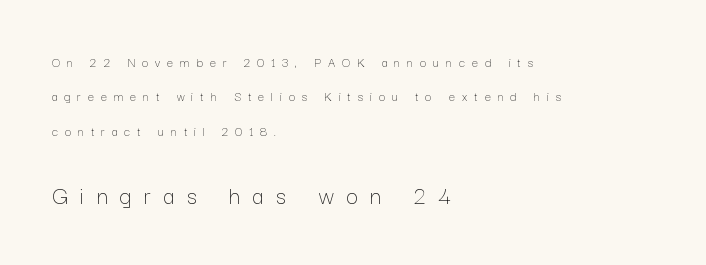
Q: Is the text bold? A: No.
Q: Is the text italic (slanted)? A: No, it is upright.
Q: Is the text underlined? A: No.
Q: How is the paragraph aligned? A: Left-aligned.
Q: Is the spacing between letters normal or unusually wide? A: Unusually wide.
Q: Is the spacing between lines tight, normal or loose? A: Loose.
Q: Which block of text is set in a larger size, the first (top) or the second (bottom)? A: The second (bottom) one.
